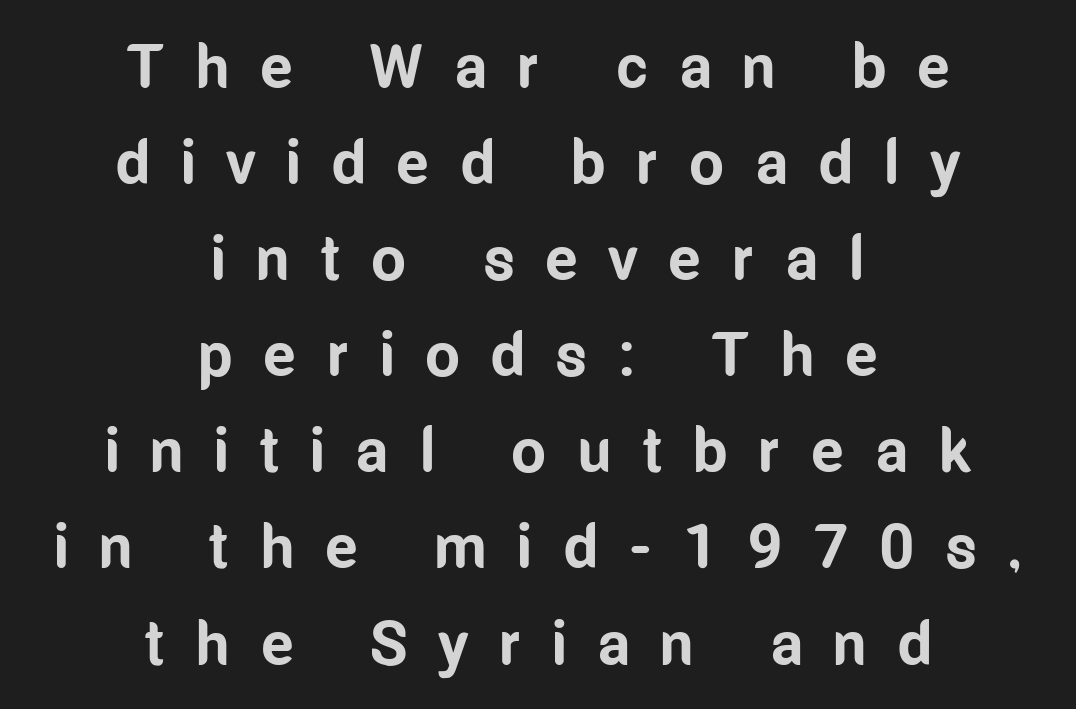
{"serif": "no", "italic": "no", "bold": "yes", "weight": "bold", "width": "condensed", "stroke_contrast": "low", "x_height": "medium", "monospaced": "no", "underline": "no", "align": "center", "line_spacing": "normal", "line_spacing_ratio": 1.55, "letter_spacing": "wide", "letter_spacing_em": 0.49, "glyph_px": 62}
